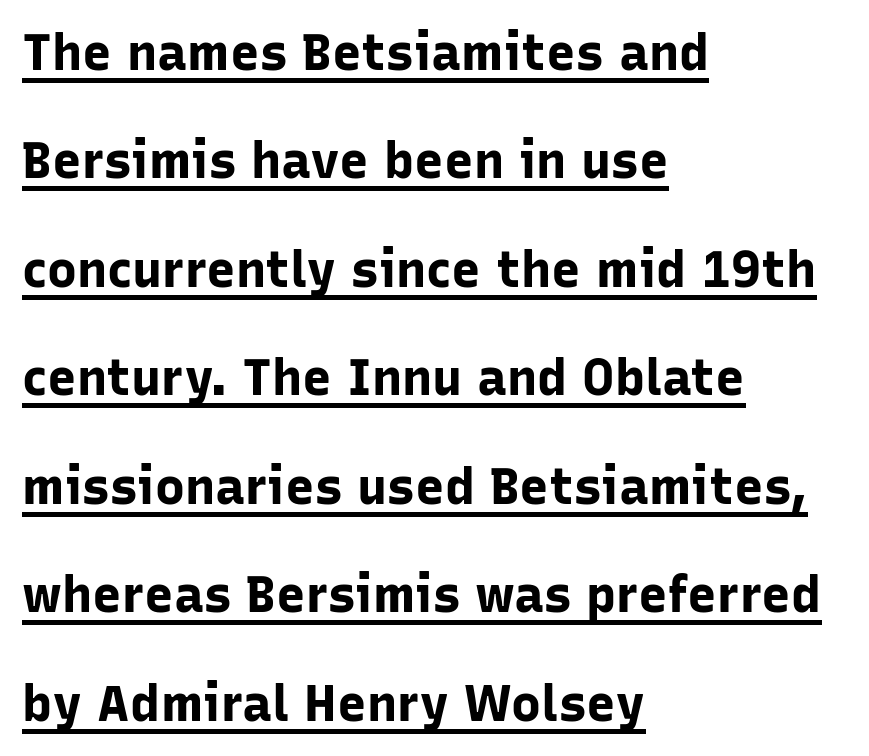
{"serif": "no", "italic": "no", "bold": "yes", "weight": "bold", "width": "normal", "stroke_contrast": "low", "x_height": "medium", "monospaced": "no", "underline": "yes", "align": "left", "line_spacing": "loose", "line_spacing_ratio": 2.17, "letter_spacing": "normal", "letter_spacing_em": 0.0, "glyph_px": 50}
